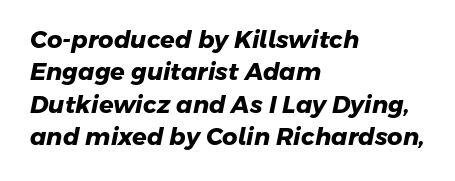
{"bold": "yes", "underline": "no", "align": "left", "line_spacing": "normal", "line_spacing_ratio": 1.35, "letter_spacing": "normal", "letter_spacing_em": 0.0, "glyph_px": 24}
